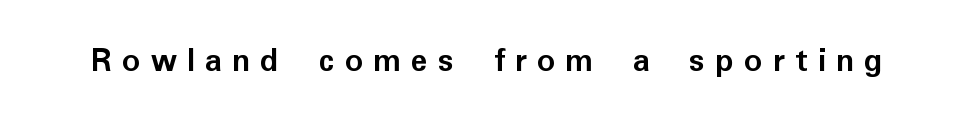
The image shows 35 px semibold sans-serif type, upright; set unusually wide letter spacing (+0.29 em), not underlined; low stroke contrast and a medium x-height.
